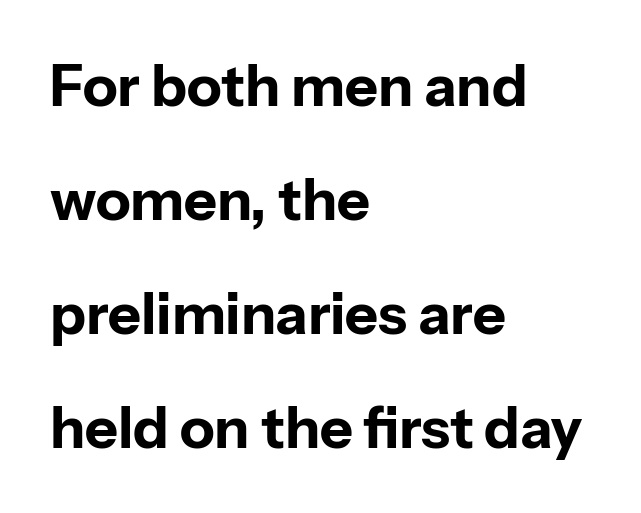
Posture: vertical. The compositor pushed each line to the left boundary. This rendering employs a face without finishing strokes, i.e., a sans-serif. Honestly, the letter spacing is just normal — you wouldn't notice it.
